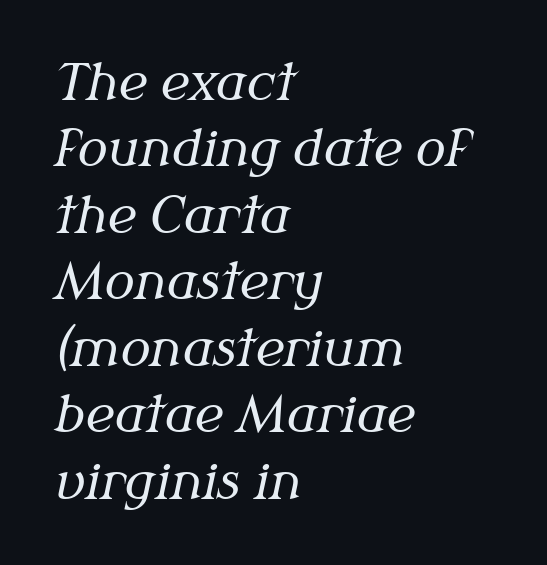
{"serif": "yes", "italic": "yes", "lean": "right", "slant_degrees": 12, "bold": "no", "weight": "regular", "width": "normal", "stroke_contrast": "medium", "x_height": "medium", "monospaced": "no", "underline": "no", "align": "left", "line_spacing": "normal", "line_spacing_ratio": 1.33, "letter_spacing": "normal", "letter_spacing_em": 0.0, "glyph_px": 50}
